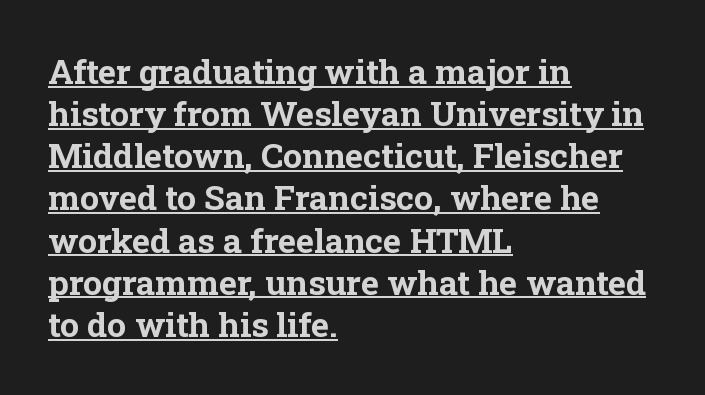
Q: Is the text bold? A: Yes.
Q: Is the text italic (slanted)? A: No, it is upright.
Q: Is the typeface a serif or a sans-serif typeface? A: Serif.
Q: Is the text underlined? A: Yes.
Q: How is the paragraph aligned? A: Left-aligned.
Q: Is the spacing between letters normal or unusually wide? A: Normal.
Q: Width (condensed, normal, or wide)? A: Normal.
Q: Stroke contrast? A: Low.
Q: x-height? A: Medium.
Q: Monospaced? A: No.
